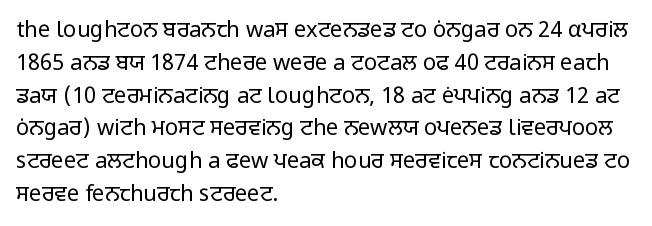
Descender tails drop into unmarked territory. Vertically, the passage feels balanced, rows spaced as you'd expect. The typesetter chose a ragged-right arrangement here. The typography opts for an upright posture over an oblique one. The rendering keeps characters at their native spacing. Stroke mass is kept to a normal reading level or below.
